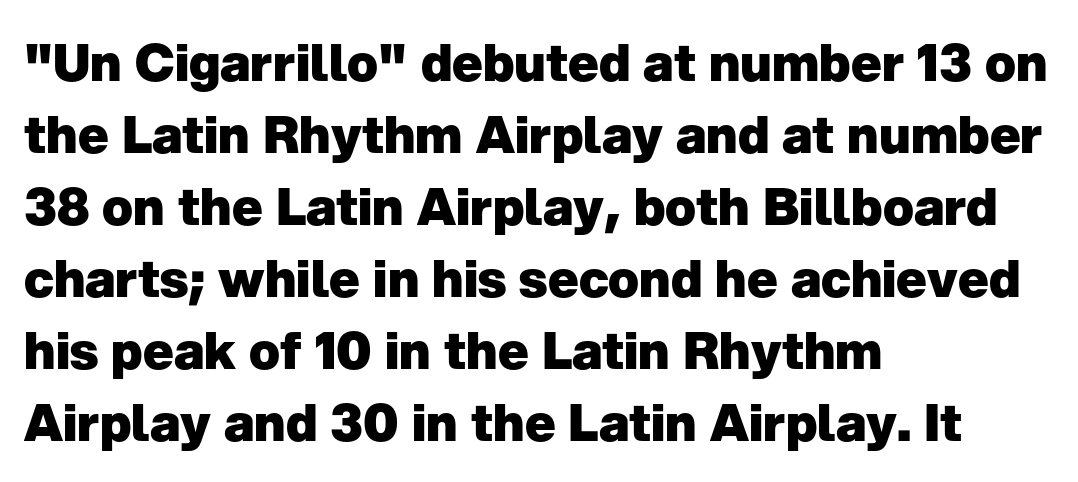
The image shows 51 px heavy sans-serif type, upright; set left-aligned, normal line spacing (1.41x), normal letter spacing, not underlined; low stroke contrast and a medium x-height.
